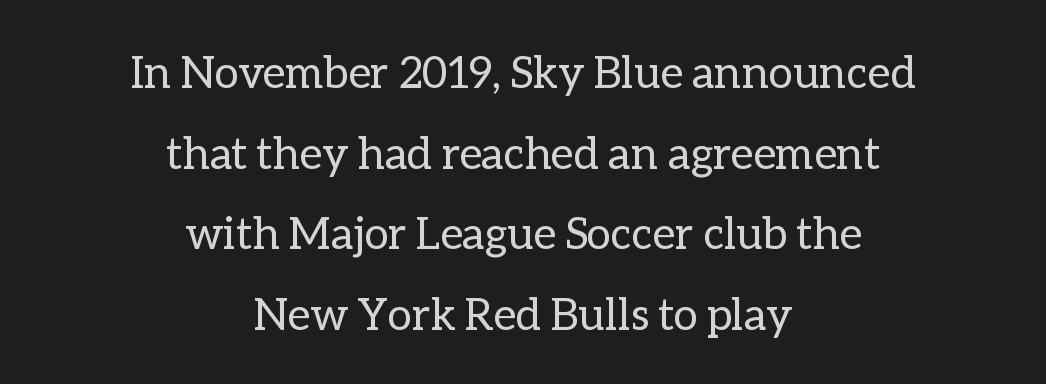
The image shows 44 px regular-weight type, upright; set centered, line spacing 1.83x, normal letter spacing, not underlined; low stroke contrast and a medium x-height.
